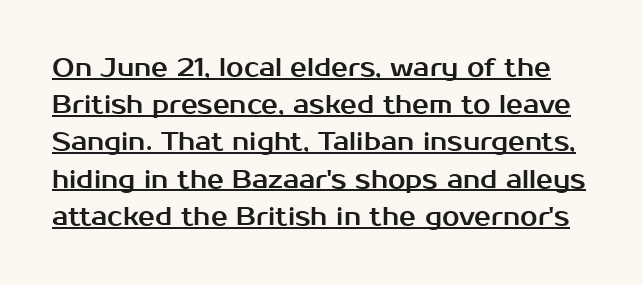
The image shows 25 px text type, upright; set normal line spacing (1.49x), normal letter spacing, underlined.
